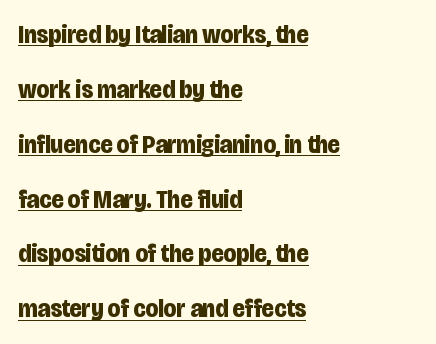
The image shows 26 px bold type, upright; set left-aligned, loose line spacing (2.11x), normal letter spacing, underlined.
